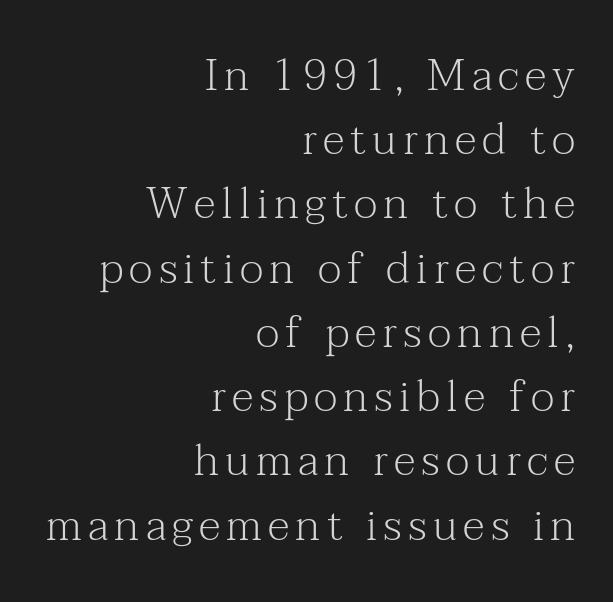
Proportional: the letters do not fall into vertical columns. How would I describe the line gaps? Plain and ordinary. Serifs: yes, visible at the terminals of the letterforms. Compared with a flush-left layout, this one pins lines to the opposite, right side. The glyphs are unaccompanied by any horizontal stroke below them.
